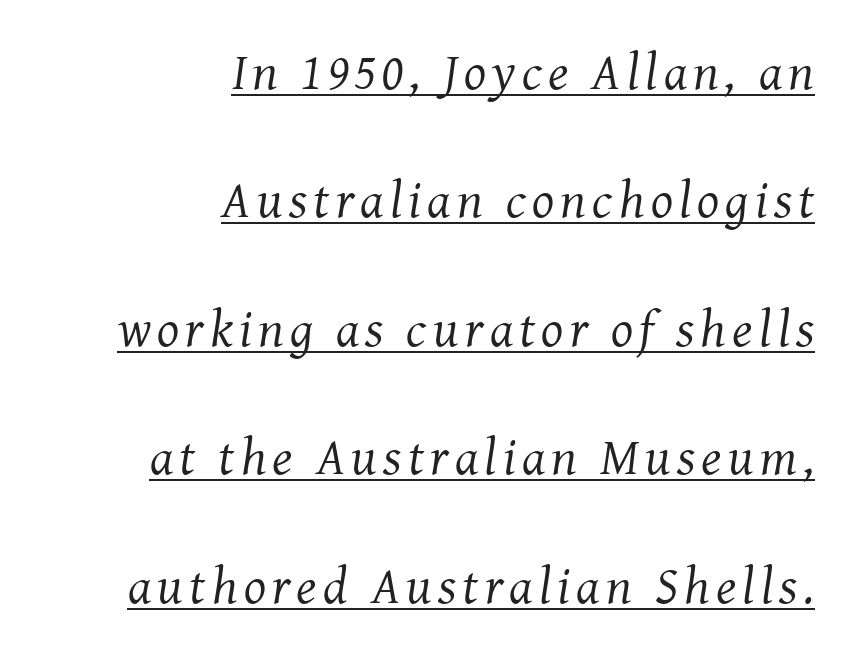
The image shows 52 px regular-weight serif type, italic (leaning right); set right-aligned, loose line spacing (2.47x), underlined; medium stroke contrast and a medium x-height.
